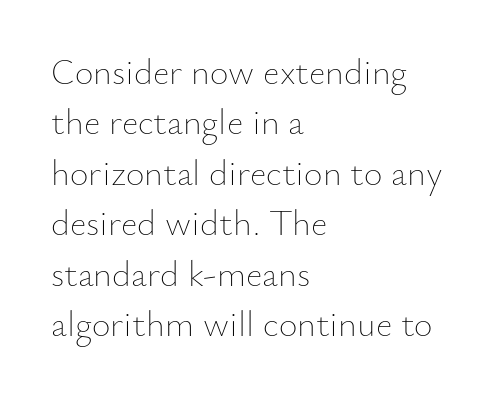
The rag falls on the right side of this text block. If you measured baseline to baseline, you'd find a middling distance. Lines of text with bare space underneath. Bold? No — there's no thickening of the strokes. Words appear dense and cohesive because spacing is normal.
